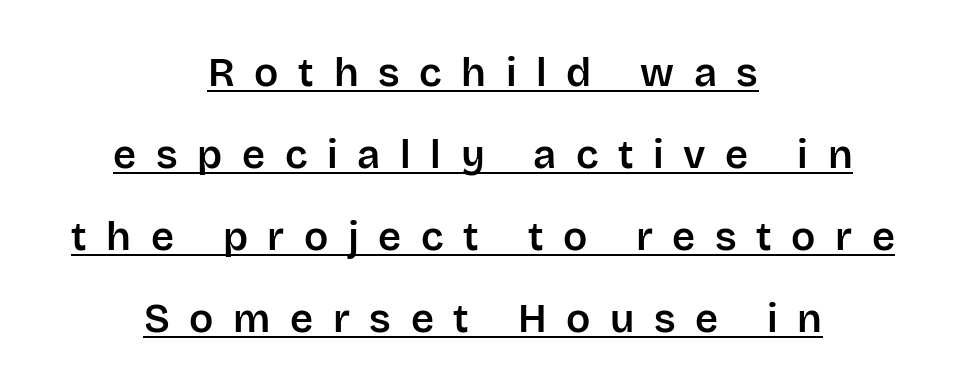
{"serif": "no", "italic": "no", "width": "normal", "stroke_contrast": "low", "x_height": "large", "monospaced": "no", "underline": "yes", "align": "center", "line_spacing": "loose", "line_spacing_ratio": 2.05, "letter_spacing": "wide", "letter_spacing_em": 0.49, "glyph_px": 40}
